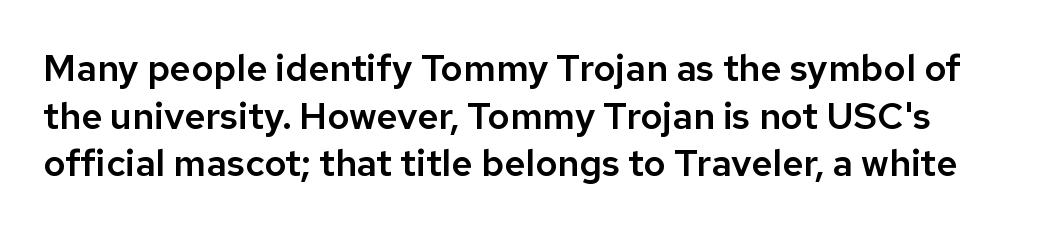
Q: Is the text italic (slanted)? A: No, it is upright.
Q: Is the typeface a serif or a sans-serif typeface? A: Sans-serif.
Q: Is the text underlined? A: No.
Q: Is the spacing between letters normal or unusually wide? A: Normal.
Q: Is the spacing between lines tight, normal or loose? A: Normal.
Q: Width (condensed, normal, or wide)? A: Normal.
Q: Stroke contrast? A: Low.
Q: x-height? A: Medium.
Q: Monospaced? A: No.
